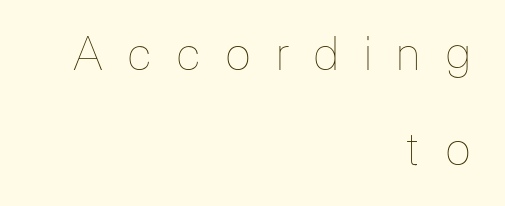
This sample has the flowing, uneven cadence of proportional lettering. Airy leading. Check the space under the baseline: it is left empty. Style check: upright. Honestly, the letter spacing is so wide it's the main thing you notice. The lines are quadded right.
